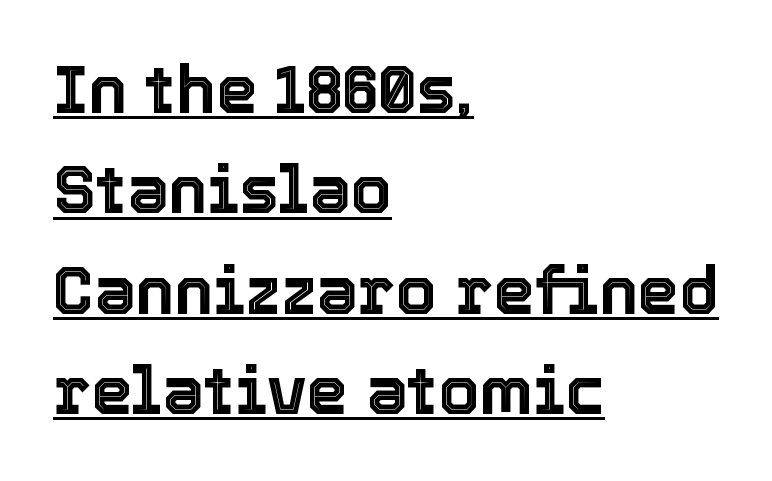
The passage shown is typed in a proportional face where columns would drift. Honestly, the underline is the first thing you notice here. Default kerning and tracking; the words read as compact shapes. The paragraph shown leans on its left margin. Notice how the stems are strictly vertical — no italics here. Students, observe: this is what conventionally led text looks like.
